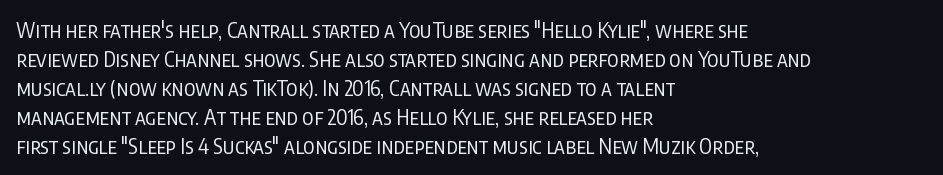
The image shows 21 px text type, upright; set left-aligned, normal line spacing (1.38x), normal letter spacing, not underlined.
